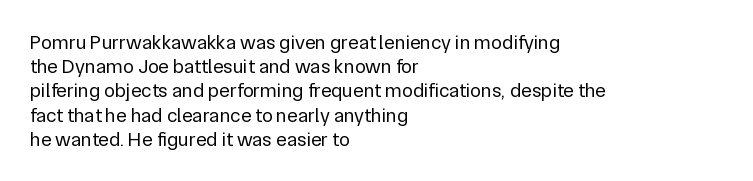
The image shows 20 px text type, upright; set left-aligned, line spacing 1.21x, normal letter spacing, not underlined.
